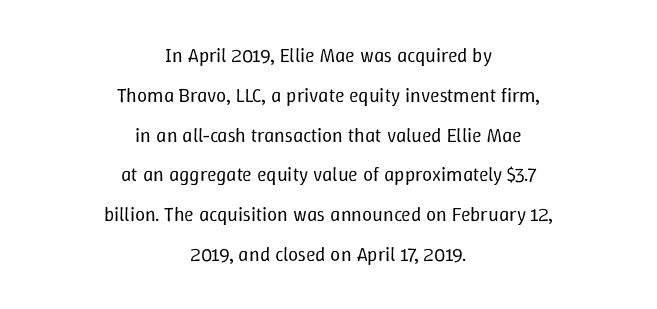
Q: Is the text bold? A: No.
Q: Is the text italic (slanted)? A: No, it is upright.
Q: Is the text underlined? A: No.
Q: How is the paragraph aligned? A: Centered.
Q: Is the spacing between letters normal or unusually wide? A: Normal.
Q: Is the spacing between lines tight, normal or loose? A: Loose.
